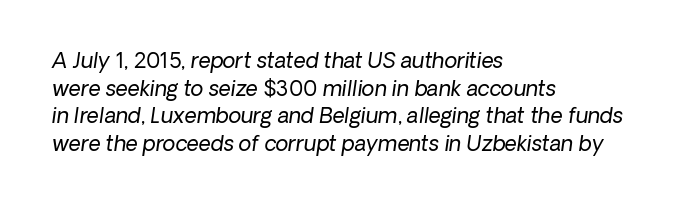
The image shows 21 px text type, italic (leaning right); set left-aligned, normal line spacing (1.32x), normal letter spacing, not underlined.
